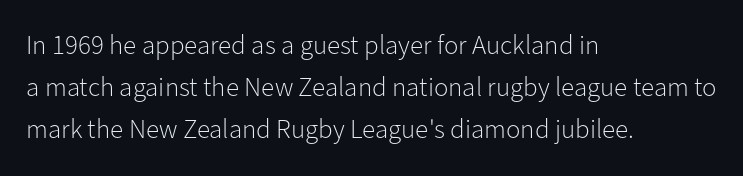
{"italic": "no", "bold": "no", "underline": "no", "align": "left", "line_spacing": "normal", "line_spacing_ratio": 1.56, "letter_spacing": "normal", "letter_spacing_em": 0.0, "glyph_px": 27}
